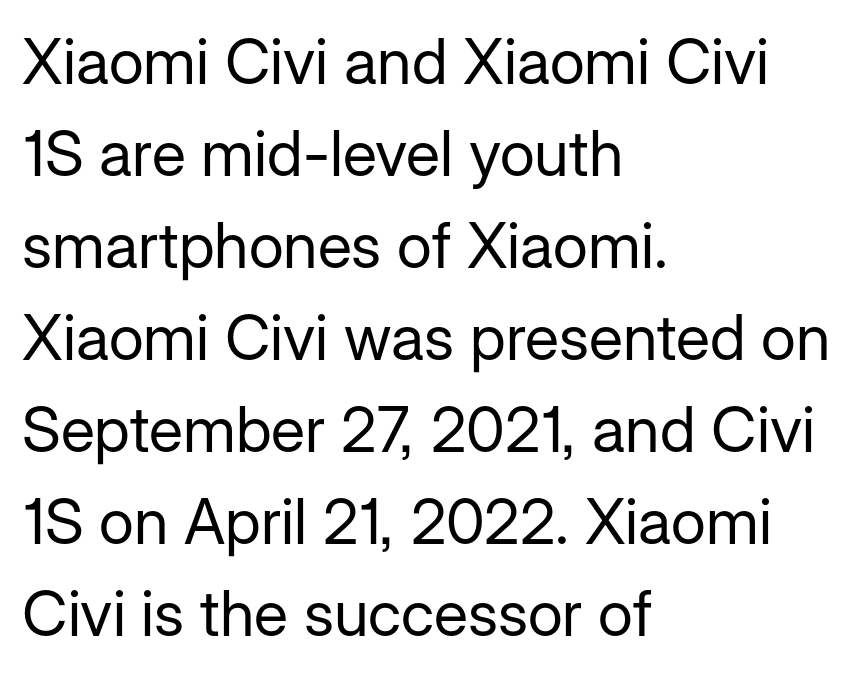
Q: Is the text bold? A: No.
Q: Is the text italic (slanted)? A: No, it is upright.
Q: Is the typeface a serif or a sans-serif typeface? A: Sans-serif.
Q: Is the text underlined? A: No.
Q: How is the paragraph aligned? A: Left-aligned.
Q: Is the spacing between letters normal or unusually wide? A: Normal.
Q: Is the spacing between lines tight, normal or loose? A: Normal.
Q: Width (condensed, normal, or wide)? A: Normal.
Q: Stroke contrast? A: Low.
Q: x-height? A: Medium.
Q: Monospaced? A: No.
